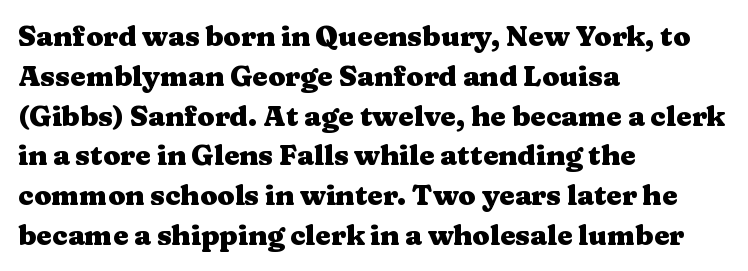
The image shows 28 px heavy, wide serif type, upright; set left-aligned, normal line spacing (1.42x), normal letter spacing, not underlined; medium stroke contrast and a medium x-height.
